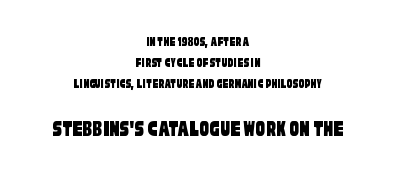
The image shows 24 px text type; set centered, normal line spacing (1.49x), normal letter spacing, not underlined; the second (bottom) block is 1.71x larger.
